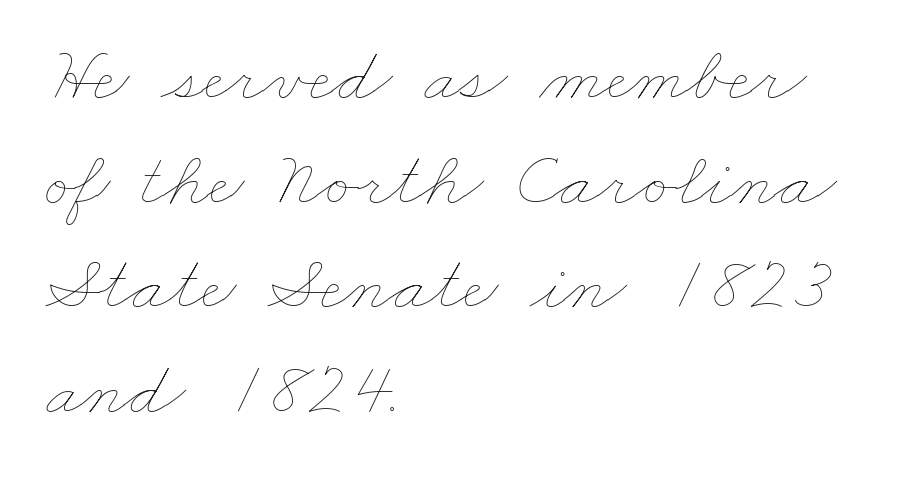
A clean baseline with only descenders dipping below it. A typesetter would call this leading conventional body-copy spacing. Nobody touched the tracking dial on this one. On a weight scale, this lands at 450 or below. A typesetter would call this proportional, since set widths differ per character.
